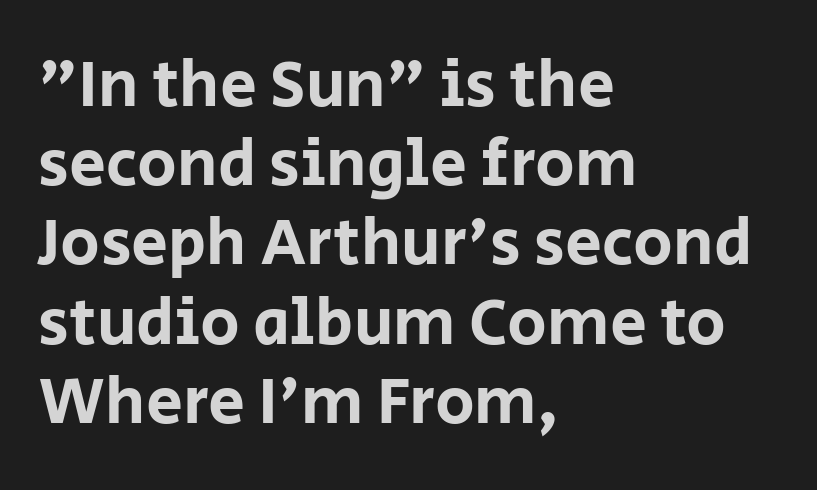
The image shows 66 px sans-serif type, upright; set left-aligned, line spacing 1.2x, normal letter spacing, not underlined; low stroke contrast and a large x-height.
